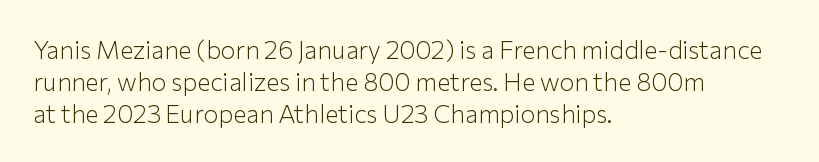
Q: Is the text bold? A: No.
Q: Is the text italic (slanted)? A: No, it is upright.
Q: Is the text underlined? A: No.
Q: How is the paragraph aligned? A: Left-aligned.
Q: Is the spacing between letters normal or unusually wide? A: Normal.
Q: Is the spacing between lines tight, normal or loose? A: Normal.
